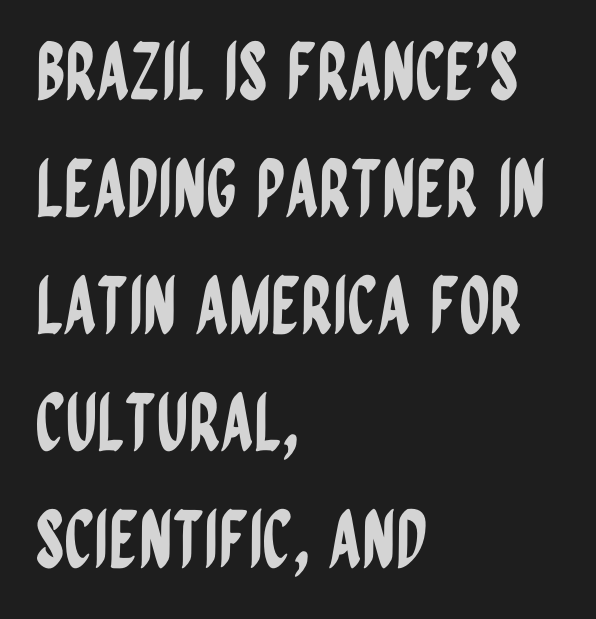
{"serif": "no", "italic": "no", "width": "condensed", "stroke_contrast": "low", "x_height": "large", "monospaced": "no", "underline": "no", "align": "left", "line_spacing": "normal", "line_spacing_ratio": 1.5, "letter_spacing": "normal", "letter_spacing_em": 0.0, "glyph_px": 78}
